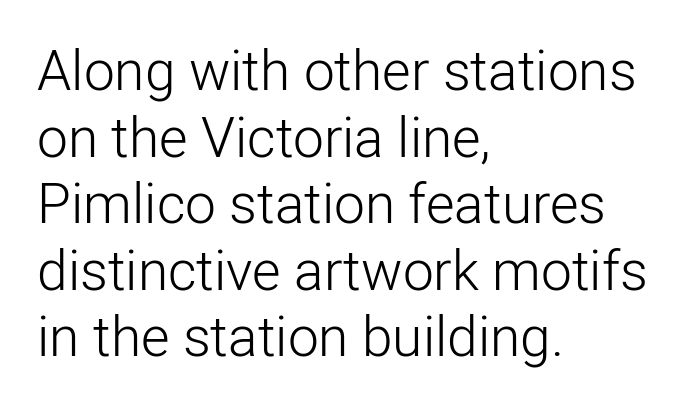
Q: Is the text bold? A: No.
Q: Is the text italic (slanted)? A: No, it is upright.
Q: Is the typeface a serif or a sans-serif typeface? A: Sans-serif.
Q: Is the text underlined? A: No.
Q: How is the paragraph aligned? A: Left-aligned.
Q: Is the spacing between letters normal or unusually wide? A: Normal.
Q: Width (condensed, normal, or wide)? A: Normal.
Q: Stroke contrast? A: Low.
Q: x-height? A: Medium.
Q: Monospaced? A: No.
